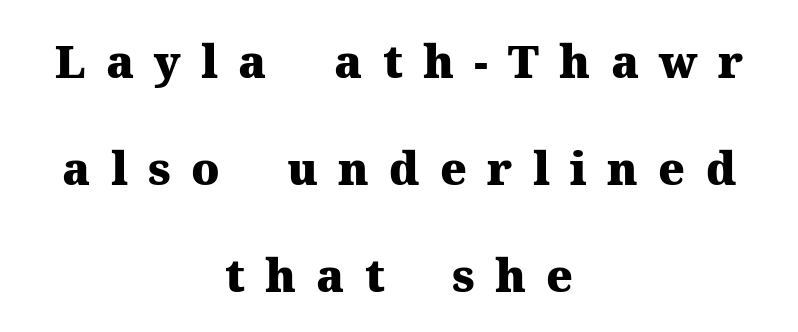
{"serif": "yes", "italic": "no", "bold": "yes", "weight": "heavy", "width": "normal", "stroke_contrast": "medium", "x_height": "medium", "monospaced": "no", "underline": "no", "align": "center", "line_spacing": "loose", "line_spacing_ratio": 2.38, "letter_spacing": "wide", "letter_spacing_em": 0.45, "glyph_px": 45}
